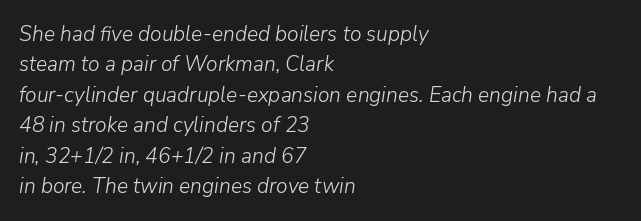
Q: Is the text bold? A: No.
Q: Is the text italic (slanted)? A: Yes, it leans right by about 9 degrees.
Q: Is the text underlined? A: No.
Q: How is the paragraph aligned? A: Left-aligned.
Q: Is the spacing between letters normal or unusually wide? A: Normal.
Q: Is the spacing between lines tight, normal or loose? A: Normal.
